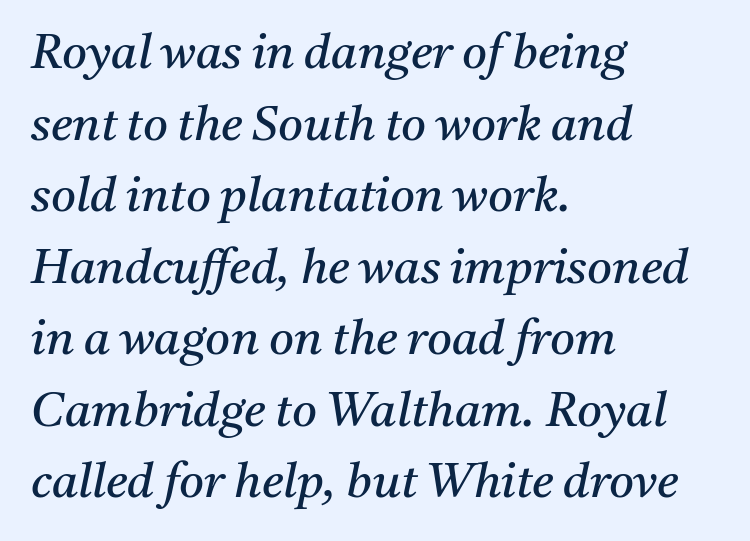
{"serif": "yes", "italic": "yes", "lean": "right", "slant_degrees": 11, "bold": "no", "weight": "regular", "width": "normal", "stroke_contrast": "medium", "x_height": "medium", "monospaced": "no", "underline": "no", "align": "left", "line_spacing": "normal", "line_spacing_ratio": 1.49, "letter_spacing": "normal", "letter_spacing_em": 0.0, "glyph_px": 48}
